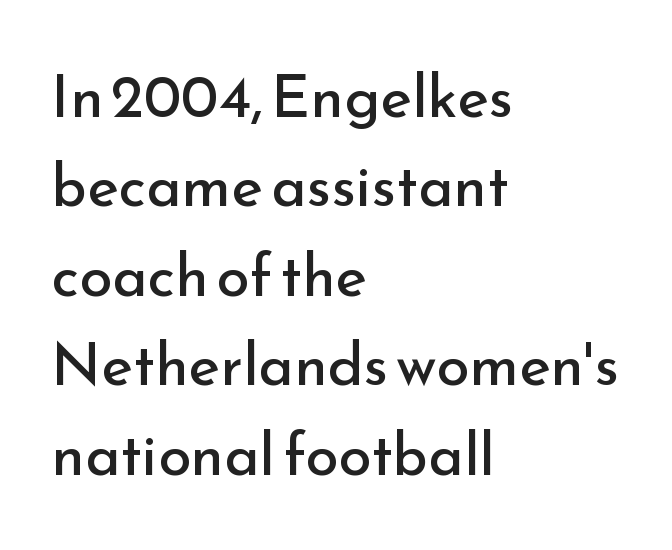
Q: Is the text bold? A: No.
Q: Is the text italic (slanted)? A: No, it is upright.
Q: Is the typeface a serif or a sans-serif typeface? A: Sans-serif.
Q: Is the text underlined? A: No.
Q: How is the paragraph aligned? A: Left-aligned.
Q: Is the spacing between letters normal or unusually wide? A: Normal.
Q: Is the spacing between lines tight, normal or loose? A: Normal.
Q: Width (condensed, normal, or wide)? A: Normal.
Q: Stroke contrast? A: Low.
Q: x-height? A: Small.
Q: Monospaced? A: No.
